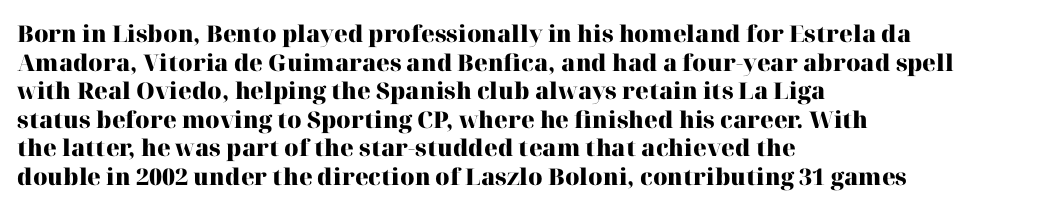
{"italic": "no", "bold": "yes", "underline": "no", "align": "left", "line_spacing_ratio": 1.24, "letter_spacing": "normal", "letter_spacing_em": 0.0, "glyph_px": 23}
